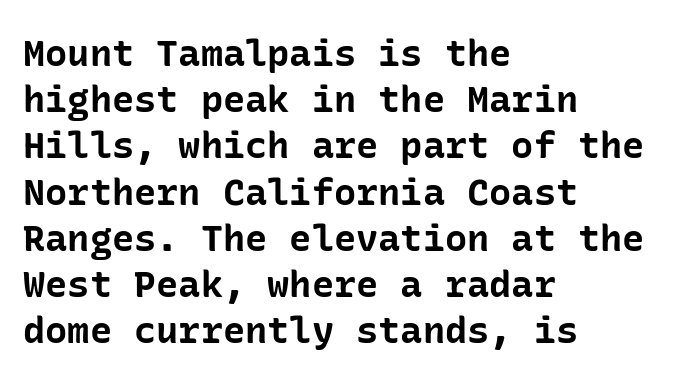
{"serif": "no", "italic": "no", "bold": "yes", "weight": "bold", "width": "normal", "stroke_contrast": "low", "x_height": "medium", "underline": "no", "align": "left", "line_spacing": "normal", "line_spacing_ratio": 1.25, "letter_spacing": "normal", "letter_spacing_em": 0.0, "glyph_px": 37}
